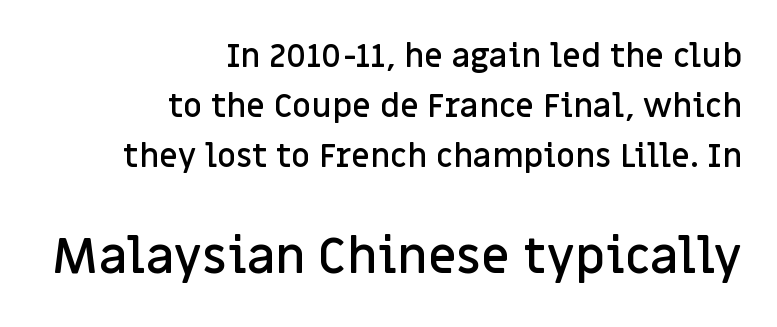
The image shows 50 px semibold sans-serif type, upright; set right-aligned, normal line spacing (1.51x), normal letter spacing, not underlined; the second (bottom) block is 1.52x larger; low stroke contrast and a large x-height.
